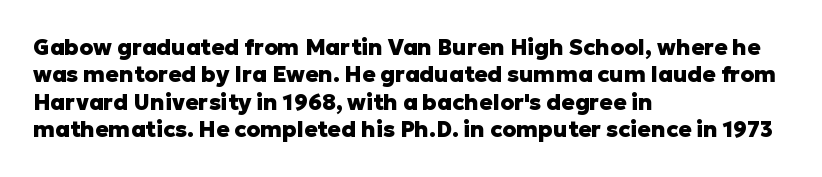
Chunky letters — that's bold for sure. Caption: standard tracking, unaltered. Descenders are the only things crossing below the line. Typeset ragged right — the left edge is the straight one. The letters stand upright; this is a roman face.
